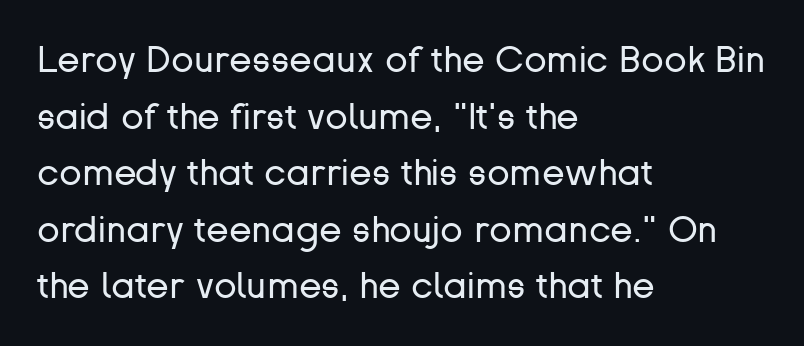
{"serif": "no", "italic": "no", "bold": "no", "weight": "regular", "width": "normal", "stroke_contrast": "low", "x_height": "medium", "monospaced": "no", "underline": "no", "align": "left", "line_spacing": "normal", "line_spacing_ratio": 1.53, "letter_spacing": "normal", "letter_spacing_em": 0.0, "glyph_px": 37}
